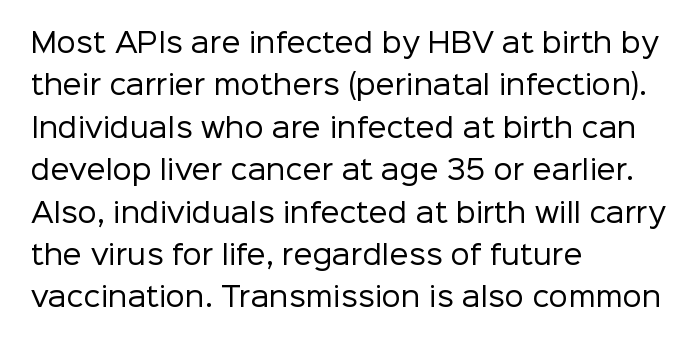
The image shows 27 px text type, upright; set left-aligned, normal line spacing (1.57x), normal letter spacing, not underlined.
